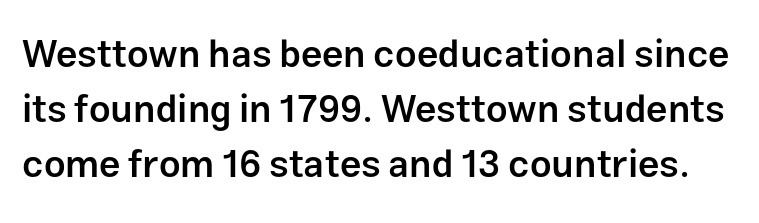
If you drew a line through each stem, it would be perfectly vertical. Anything drawn beneath the words? Only blank space. Characters follow at the spacing the type designer built in. Looks like regular typesetting: each glyph gets only the width it needs. The designer left line spacing at the default. Check where the strokes stop: nothing finishes them off — pure sans.
